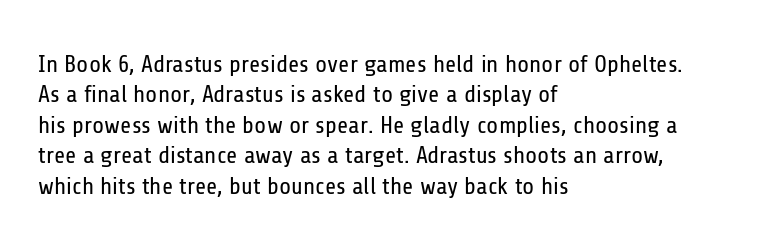
The image shows 24 px text type, upright; set left-aligned, normal line spacing (1.27x), normal letter spacing, not underlined.
